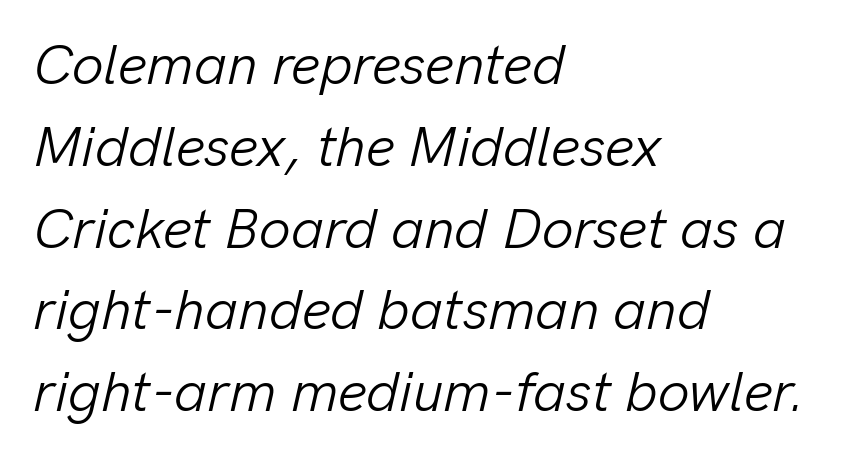
{"italic": "yes", "lean": "right", "slant_degrees": 13, "bold": "no", "weight": "light", "width": "normal", "stroke_contrast": "low", "x_height": "medium", "monospaced": "no", "underline": "no", "align": "left", "line_spacing": "normal", "line_spacing_ratio": 1.46, "letter_spacing": "normal", "letter_spacing_em": 0.0, "glyph_px": 56}
